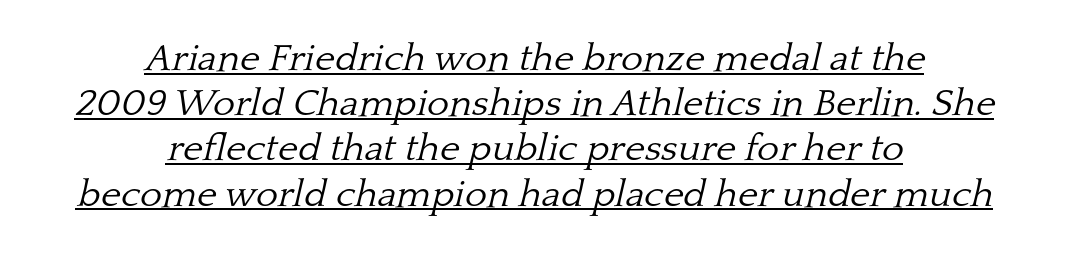
The font is comparable to plain body text, perhaps lighter. Underline: present. The typeface chosen for these lines features serifs. Typeset on center — no edge is straight.
